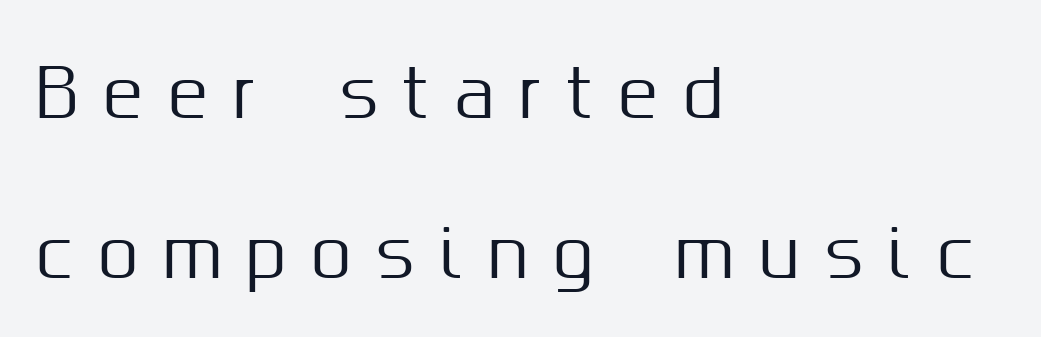
{"serif": "no", "italic": "no", "width": "normal", "stroke_contrast": "medium", "x_height": "medium", "monospaced": "no", "underline": "no", "align": "left", "line_spacing": "loose", "line_spacing_ratio": 2.46, "letter_spacing": "wide", "letter_spacing_em": 0.39, "glyph_px": 65}
